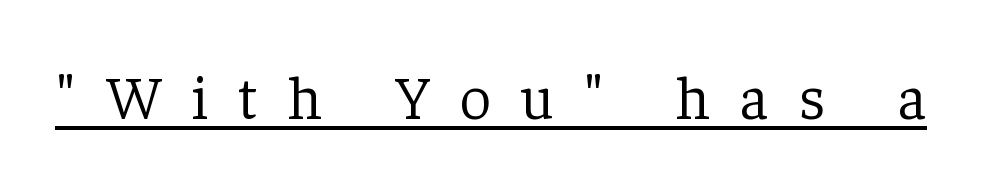
Weight class: somewhere from thin through regular. The face used here is seriffed, in the tradition of book romans. What decoration does the sample have? An underline. Do the characters align in a grid? No, the font is proportional. Does the lettering tilt? It doesn't — this is upright. The passage shown has open, widely tracked lettering throughout.
